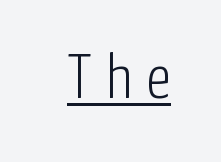
{"serif": "no", "italic": "no", "bold": "no", "weight": "light", "width": "condensed", "stroke_contrast": "low", "x_height": "medium", "monospaced": "no", "underline": "yes", "letter_spacing": "wide", "letter_spacing_em": 0.24, "glyph_px": 63}
